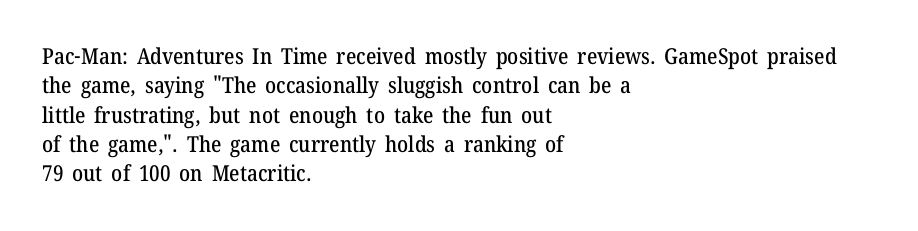
The image shows 22 px text type, upright; set left-aligned, normal line spacing (1.33x), normal letter spacing, not underlined.
